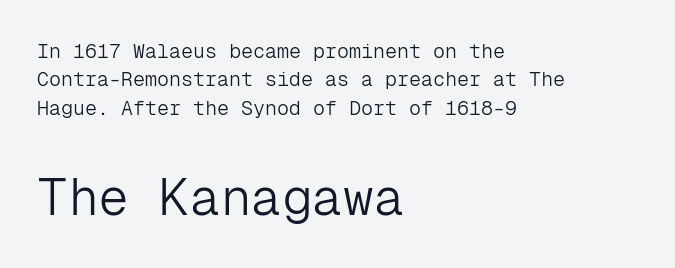
{"serif": "no", "italic": "no", "bold": "no", "weight": "light", "width": "normal", "stroke_contrast": "low", "x_height": "medium", "monospaced": "yes", "underline": "no", "align": "left", "line_spacing": "normal", "line_spacing_ratio": 1.42, "letter_spacing": "normal", "letter_spacing_em": 0.0, "larger_block": "second", "size_ratio": 2.55, "glyph_px": 51}
